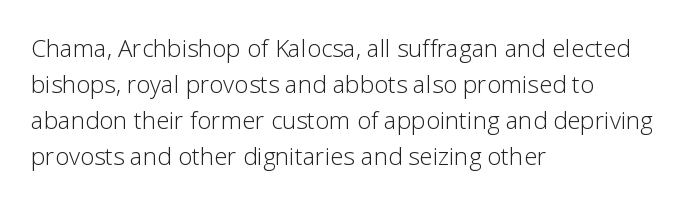
{"italic": "no", "bold": "no", "underline": "no", "align": "left", "line_spacing": "normal", "line_spacing_ratio": 1.5, "letter_spacing": "normal", "letter_spacing_em": 0.0, "glyph_px": 24}
